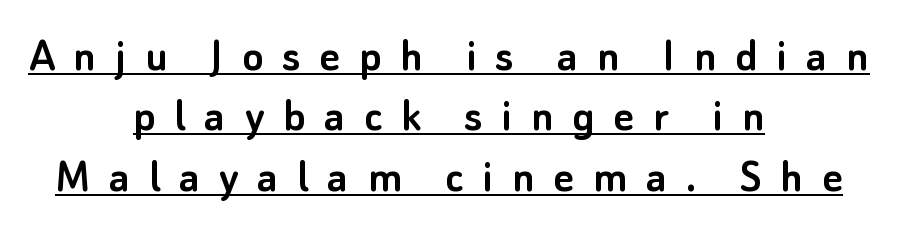
The face used here is proportionally spaced, like ordinary book or web type. Glyph-to-glyph distance is far greater than everyday printed text. Ordinary non-slanted type is in use. A baseline rule has been typeset under these characters. A typesetter would label this face a sans.
